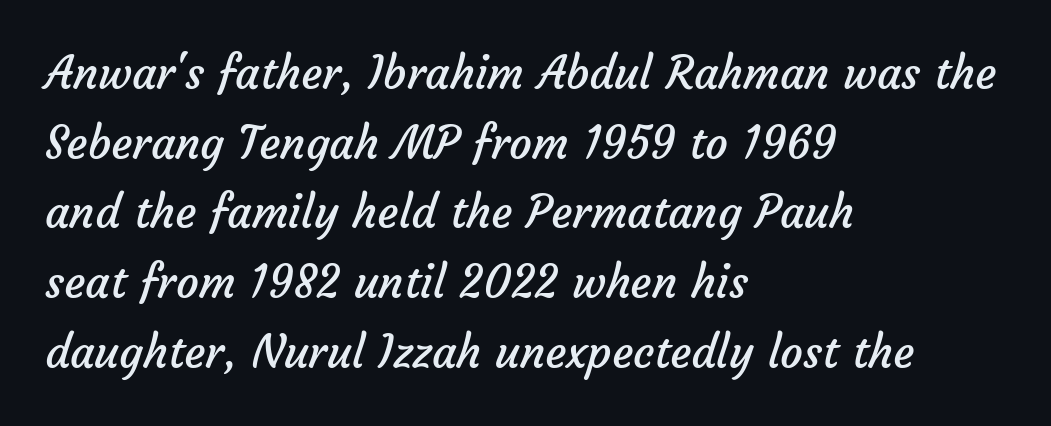
Q: Is the text bold? A: No.
Q: Is the typeface a serif or a sans-serif typeface? A: Sans-serif.
Q: Is the text underlined? A: No.
Q: How is the paragraph aligned? A: Left-aligned.
Q: Is the spacing between letters normal or unusually wide? A: Normal.
Q: Is the spacing between lines tight, normal or loose? A: Normal.
Q: Width (condensed, normal, or wide)? A: Normal.
Q: Stroke contrast? A: Low.
Q: x-height? A: Medium.
Q: Monospaced? A: No.
